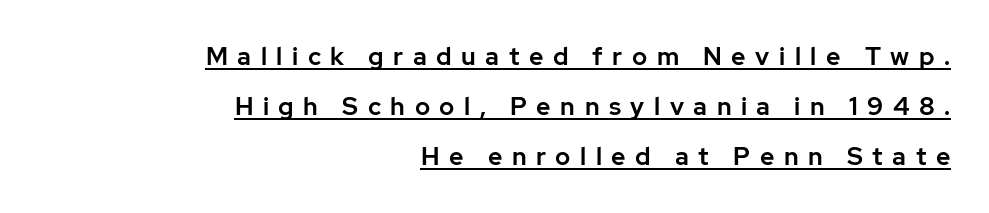
{"italic": "no", "underline": "yes", "align": "right", "line_spacing": "loose", "line_spacing_ratio": 2.01, "letter_spacing": "wide", "letter_spacing_em": 0.38, "glyph_px": 25}
